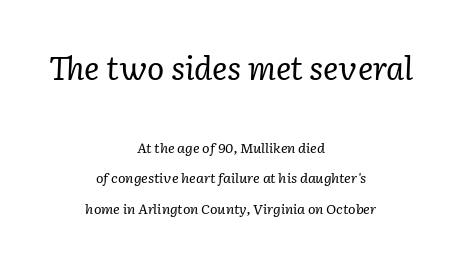
In terms of letterspacing, this is plain default setting. Italic: yes, the glyphs are oblique. The designer dialed line spacing up above the default. The rag falls on both sides of this text block equally.
